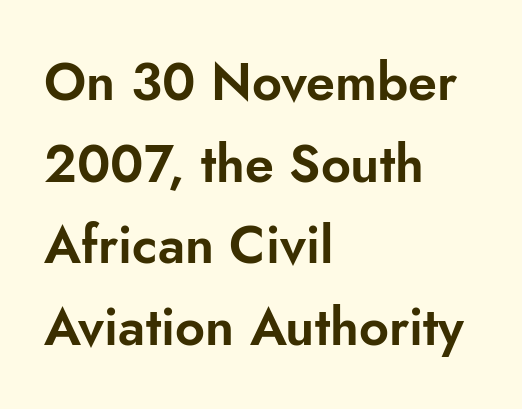
{"serif": "no", "italic": "no", "width": "normal", "stroke_contrast": "low", "x_height": "small", "monospaced": "no", "underline": "no", "align": "left", "line_spacing": "normal", "line_spacing_ratio": 1.57, "letter_spacing": "normal", "letter_spacing_em": 0.0, "glyph_px": 52}
